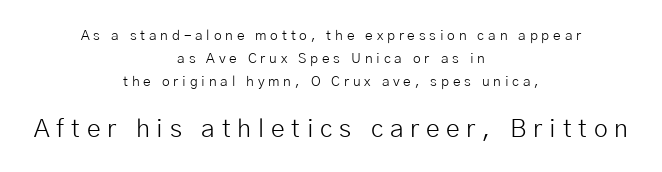
{"italic": "no", "bold": "no", "underline": "no", "align": "center", "line_spacing": "normal", "line_spacing_ratio": 1.65, "letter_spacing": "wide", "letter_spacing_em": 0.27, "larger_block": "second", "size_ratio": 1.79, "glyph_px": 25}
